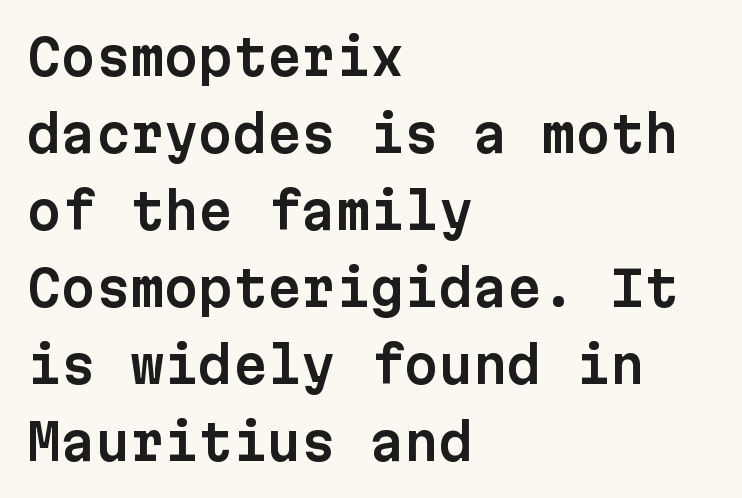
Q: Is the text italic (slanted)? A: No, it is upright.
Q: Is the typeface a serif or a sans-serif typeface? A: Sans-serif.
Q: Is the text underlined? A: No.
Q: How is the paragraph aligned? A: Left-aligned.
Q: Is the spacing between letters normal or unusually wide? A: Normal.
Q: Is the spacing between lines tight, normal or loose? A: Normal.
Q: Width (condensed, normal, or wide)? A: Normal.
Q: Stroke contrast? A: Low.
Q: x-height? A: Medium.
Q: Monospaced? A: Yes.
